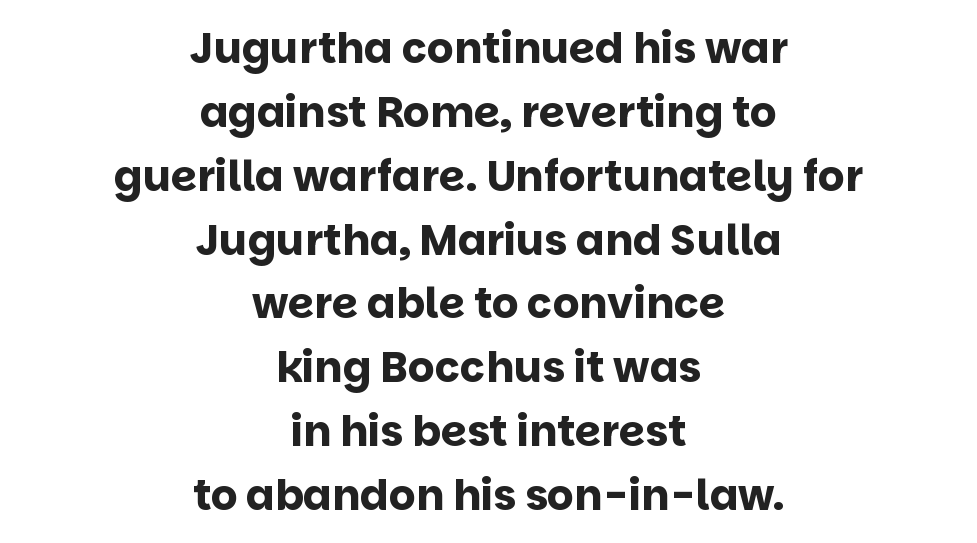
The image shows 42 px bold sans-serif type, upright; set centered, normal line spacing (1.52x), normal letter spacing, not underlined; low stroke contrast and a large x-height.
